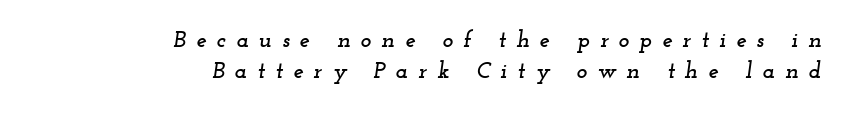
Beneath every word, the page is bare. Quick note: interline space is typical. Each line ends at the same right margin while the left side varies. The gaps between neighbouring characters are conspicuously large.
